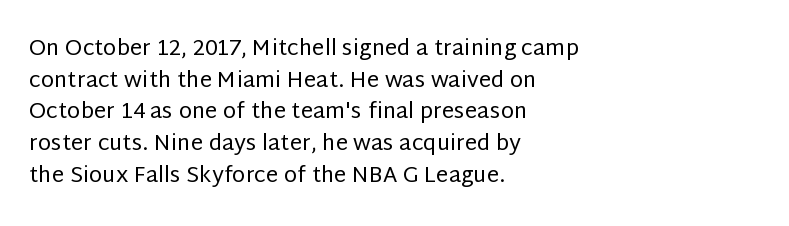
Q: Is the text bold? A: No.
Q: Is the text italic (slanted)? A: No, it is upright.
Q: Is the text underlined? A: No.
Q: How is the paragraph aligned? A: Left-aligned.
Q: Is the spacing between letters normal or unusually wide? A: Normal.
Q: Is the spacing between lines tight, normal or loose? A: Normal.
